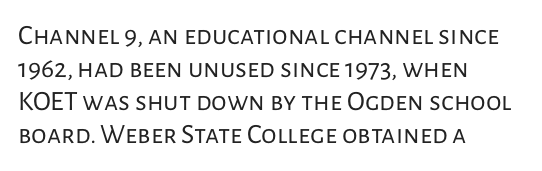
The image shows 28 px regular-weight sans-serif type, upright; set left-aligned, line spacing 1.18x, normal letter spacing, not underlined; low stroke contrast and a medium x-height.
